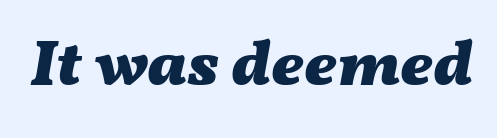
Spacing between characters is what you'd get straight out of the box. Is this a fixed-width face? No — the glyphs have proportional, varying widths. Is the type bold? Yes — the strokes are clearly thick and heavy. Letters rest on an invisible, unmarked baseline. Tall strokes in this sample are angled rather than plumb.
